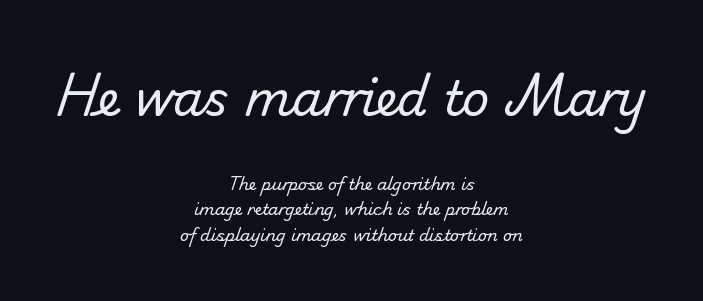
Size contrast runs from large at the top to small at the bottom. The paragraph shown floats in the horizontal middle. Note the varied advance widths — an 'i' is clearly narrower than an 'm'. Underlining? Definitely not there. The rows are spaced the way most documents space them. Heaviness? Minimal to ordinary, like unemphasized prose.
